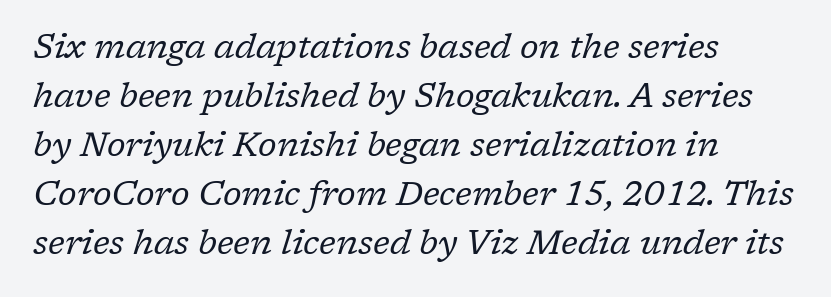
The image shows 34 px regular-weight serif type, italic (leaning right); set left-aligned, normal line spacing (1.44x), normal letter spacing, not underlined; low stroke contrast and a medium x-height.
